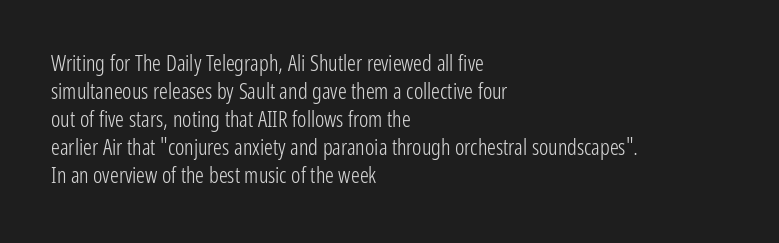
The image shows 22 px text type, upright; set left-aligned, normal line spacing (1.27x), normal letter spacing, not underlined.
